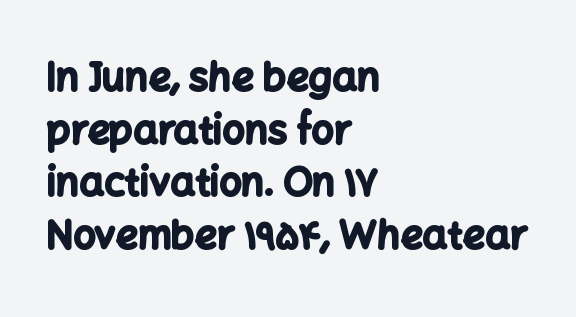
{"serif": "no", "italic": "no", "bold": "yes", "weight": "bold", "width": "normal", "stroke_contrast": "low", "x_height": "medium", "monospaced": "no", "underline": "no", "align": "left", "line_spacing": "normal", "line_spacing_ratio": 1.35, "letter_spacing": "normal", "letter_spacing_em": 0.0, "glyph_px": 39}
